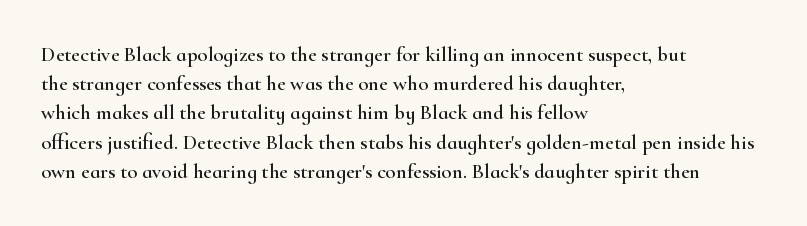
Each word holds together tightly as a unit, with standard inter-letter gaps. Left-aligned paragraph, ragged on the right. The vertical gap from one line to the next is medium. Nope, not italic — everything's standing straight. Check the space under the baseline: it is left empty.
